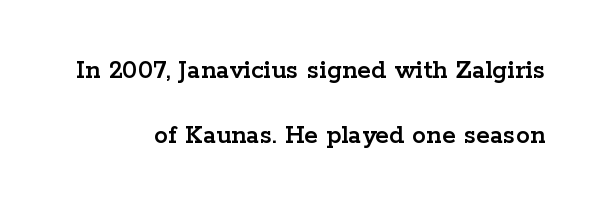
Q: Is the text italic (slanted)? A: No, it is upright.
Q: Is the typeface a serif or a sans-serif typeface? A: Serif.
Q: Is the text underlined? A: No.
Q: Is the spacing between letters normal or unusually wide? A: Normal.
Q: Is the spacing between lines tight, normal or loose? A: Loose.
Q: Width (condensed, normal, or wide)? A: Wide.
Q: Stroke contrast? A: Low.
Q: x-height? A: Medium.
Q: Monospaced? A: No.
